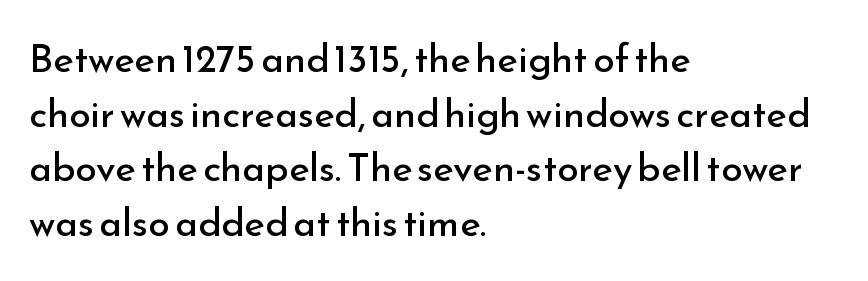
Q: Is the text bold? A: No.
Q: Is the text italic (slanted)? A: No, it is upright.
Q: Is the typeface a serif or a sans-serif typeface? A: Sans-serif.
Q: Is the text underlined? A: No.
Q: How is the paragraph aligned? A: Left-aligned.
Q: Is the spacing between letters normal or unusually wide? A: Normal.
Q: Is the spacing between lines tight, normal or loose? A: Normal.
Q: Width (condensed, normal, or wide)? A: Normal.
Q: Stroke contrast? A: Low.
Q: x-height? A: Small.
Q: Monospaced? A: No.
